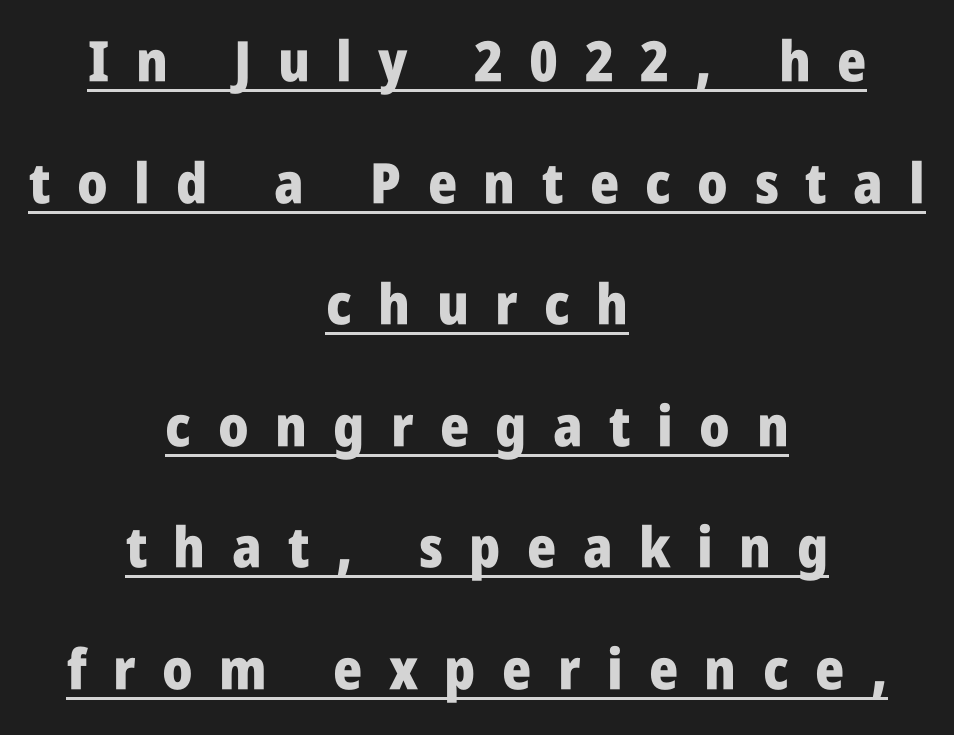
The rendered words wear a rule along their underside. Substantial extra tracking has been applied to these lines. These lines are centered, leaving both edges ragged. Typographic density is high because the face is bold.
